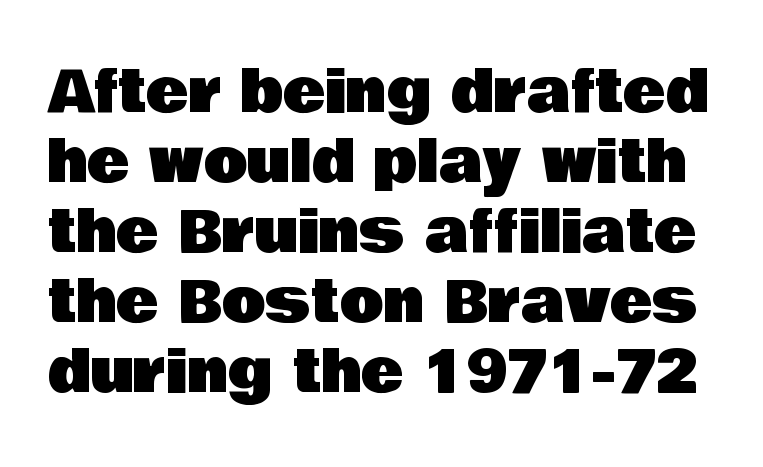
{"serif": "no", "italic": "no", "width": "normal", "stroke_contrast": "low", "x_height": "large", "monospaced": "no", "underline": "no", "line_spacing_ratio": 1.23, "letter_spacing": "normal", "letter_spacing_em": 0.0, "glyph_px": 57}
